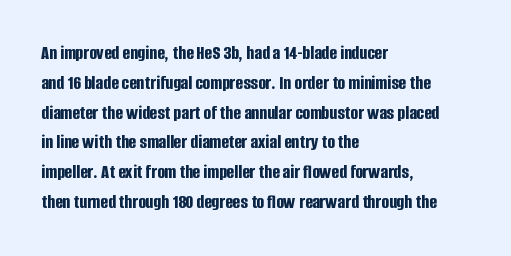
Summary of weight: heavy, a full bold. This sample is left-justified, so line endings fall wherever the words run out. The type sits square on the baseline with zero lean. The lines sit at an ordinary, default distance from one another. A bare baseline throughout the passage. This sample uses plain, unmodified letter spacing.
